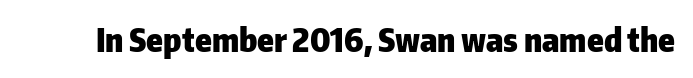
Q: Is the text bold? A: Yes.
Q: Is the text italic (slanted)? A: No, it is upright.
Q: Is the typeface a serif or a sans-serif typeface? A: Sans-serif.
Q: Is the text underlined? A: No.
Q: Is the spacing between letters normal or unusually wide? A: Normal.
Q: Width (condensed, normal, or wide)? A: Normal.
Q: Stroke contrast? A: Low.
Q: x-height? A: Medium.
Q: Monospaced? A: No.
